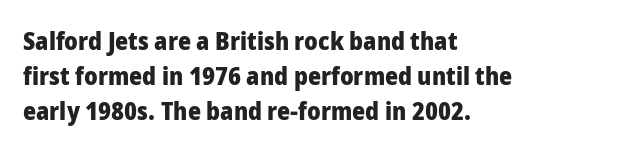
Q: Is the text bold? A: Yes.
Q: Is the text italic (slanted)? A: No, it is upright.
Q: Is the text underlined? A: No.
Q: How is the paragraph aligned? A: Left-aligned.
Q: Is the spacing between letters normal or unusually wide? A: Normal.
Q: Is the spacing between lines tight, normal or loose? A: Normal.
